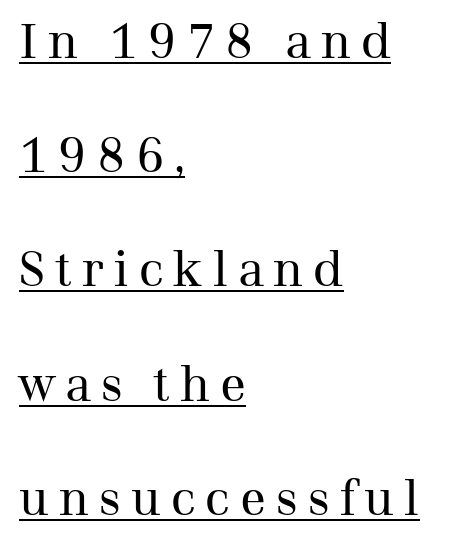
Q: Is the text bold? A: No.
Q: Is the text italic (slanted)? A: No, it is upright.
Q: Is the typeface a serif or a sans-serif typeface? A: Serif.
Q: Is the text underlined? A: Yes.
Q: How is the paragraph aligned? A: Left-aligned.
Q: Is the spacing between letters normal or unusually wide? A: Unusually wide.
Q: Is the spacing between lines tight, normal or loose? A: Loose.
Q: Width (condensed, normal, or wide)? A: Normal.
Q: Stroke contrast? A: Medium.
Q: x-height? A: Medium.
Q: Monospaced? A: No.
